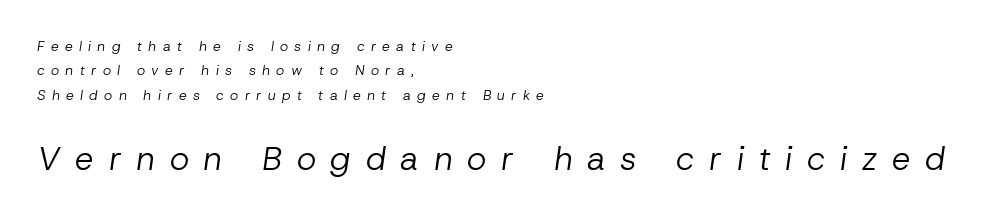
The image shows 33 px regular-weight type, italic (leaning right); set left-aligned, line spacing 1.75x, unusually wide letter spacing (+0.45 em), not underlined; the second (bottom) block is 2.36x larger; low stroke contrast and a medium x-height.
